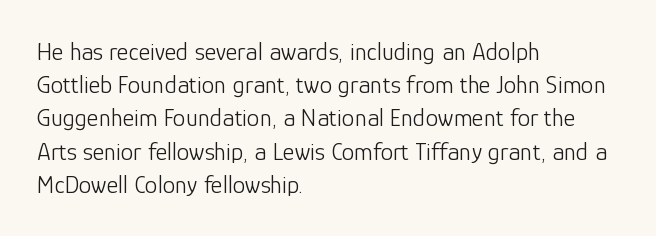
{"italic": "no", "bold": "no", "underline": "no", "align": "left", "line_spacing": "normal", "line_spacing_ratio": 1.33, "letter_spacing": "normal", "letter_spacing_em": 0.0, "glyph_px": 25}
